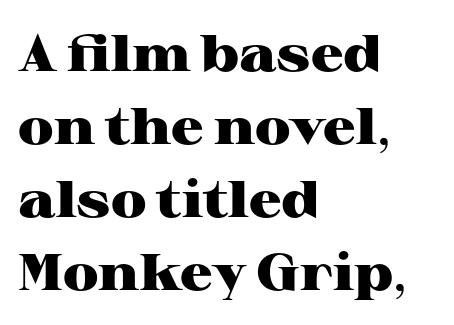
The image shows 51 px heavy, wide serif type, upright; set left-aligned, normal line spacing (1.43x), normal letter spacing, not underlined; high stroke contrast and a medium x-height.
